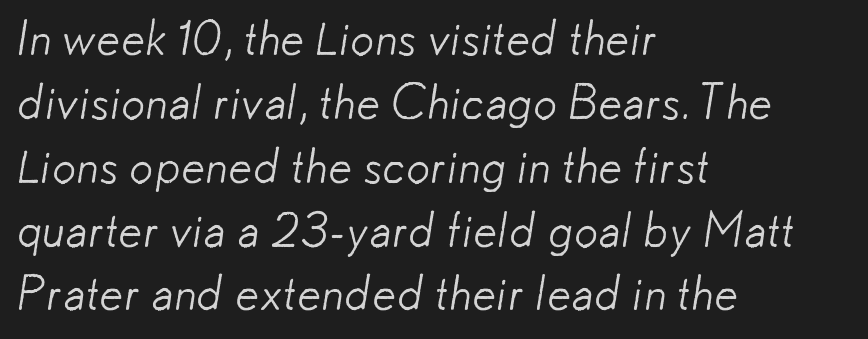
The image shows 48 px light sans-serif type; set left-aligned, normal line spacing (1.33x), normal letter spacing, not underlined; low stroke contrast and a small x-height.
